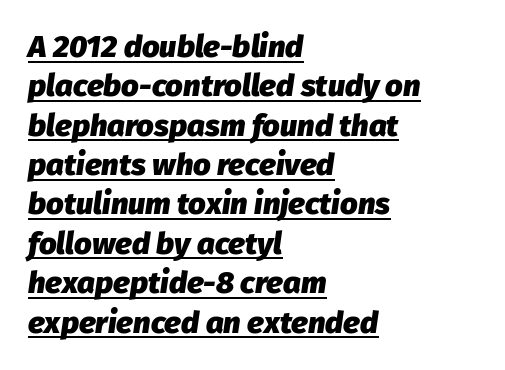
Q: Is the text bold? A: Yes.
Q: Is the text italic (slanted)? A: Yes, it leans right by about 8 degrees.
Q: Is the text underlined? A: Yes.
Q: How is the paragraph aligned? A: Left-aligned.
Q: Is the spacing between letters normal or unusually wide? A: Normal.
Q: Is the spacing between lines tight, normal or loose? A: Normal.
Q: Width (condensed, normal, or wide)? A: Normal.
Q: Stroke contrast? A: Low.
Q: x-height? A: Medium.
Q: Monospaced? A: No.
